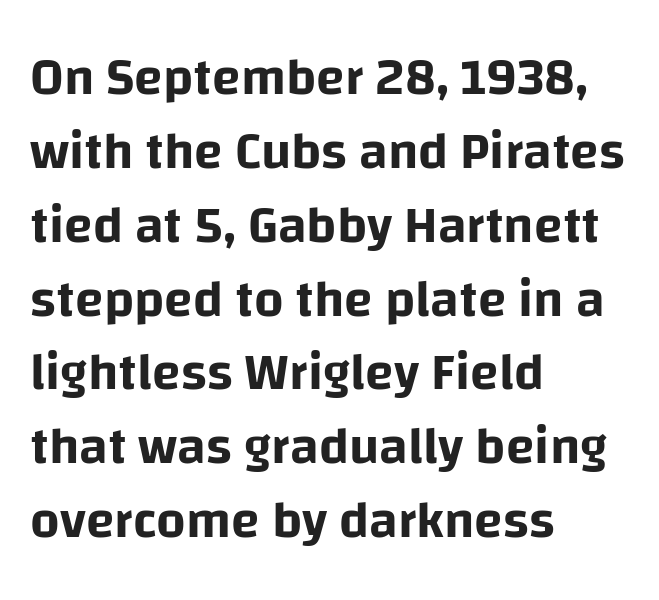
{"serif": "no", "italic": "no", "width": "normal", "stroke_contrast": "low", "x_height": "large", "monospaced": "no", "underline": "no", "align": "left", "line_spacing": "normal", "line_spacing_ratio": 1.42, "letter_spacing": "normal", "letter_spacing_em": 0.0, "glyph_px": 52}
